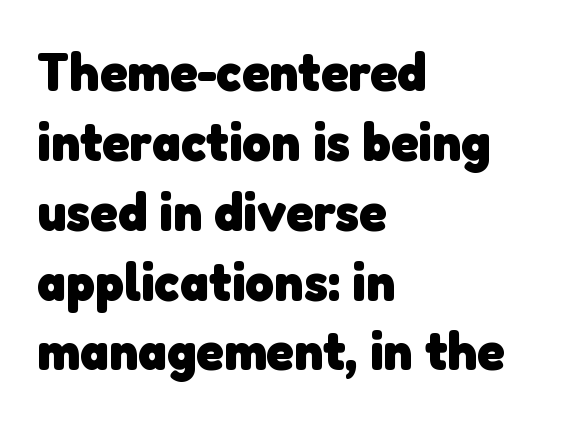
{"serif": "no", "bold": "yes", "weight": "heavy", "width": "normal", "stroke_contrast": "low", "x_height": "medium", "monospaced": "no", "underline": "no", "align": "left", "line_spacing": "normal", "line_spacing_ratio": 1.27, "letter_spacing": "normal", "letter_spacing_em": 0.0, "glyph_px": 55}
